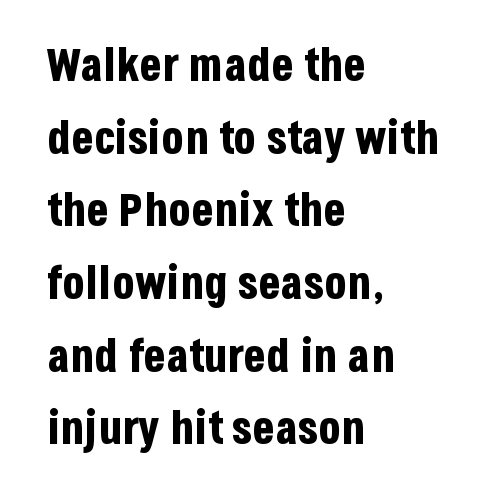
The image shows 46 px bold, condensed sans-serif type, upright; set left-aligned, normal line spacing (1.58x), normal letter spacing, not underlined; low stroke contrast and a large x-height.
